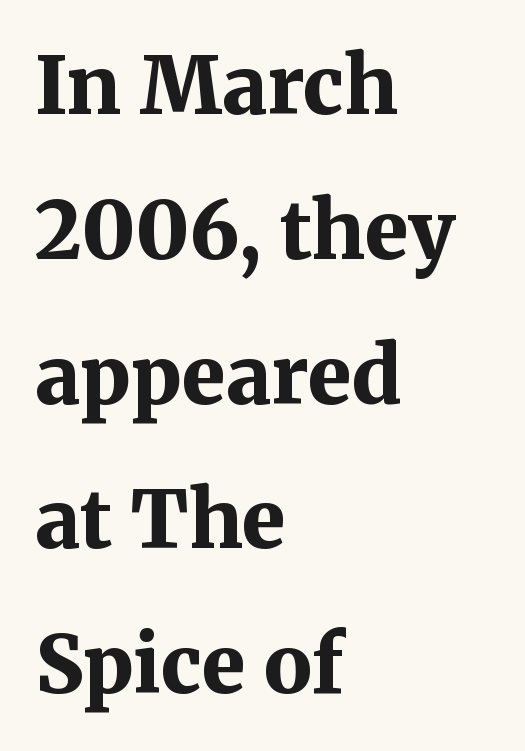
The specimen omits any rule beneath the text block's lines. How heavy is the stroke? Heavy — this is a bold. The rendering uses natural spacing where letterforms have individual widths. Every stem runs plumb, perpendicular to the baseline. Between one letter and the next there's only the usual sliver of space. If you drew a ruler down the left edge, every line would touch it.
